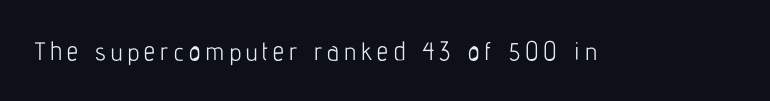
The image shows 25 px text type, upright; set unusually wide letter spacing (+0.2 em), not underlined.
